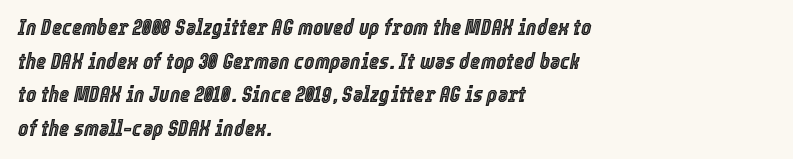
{"italic": "yes", "lean": "right", "slant_degrees": 12, "underline": "no", "align": "left", "line_spacing": "normal", "line_spacing_ratio": 1.53, "letter_spacing": "normal", "letter_spacing_em": 0.0, "glyph_px": 22}
